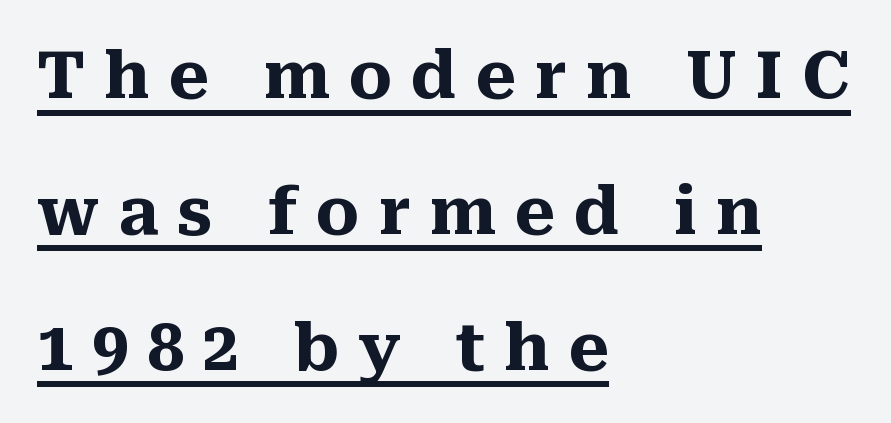
The image shows 65 px heavy serif type, upright; set left-aligned, loose line spacing (2.09x), unusually wide letter spacing (+0.29 em), underlined; medium stroke contrast and a medium x-height.
